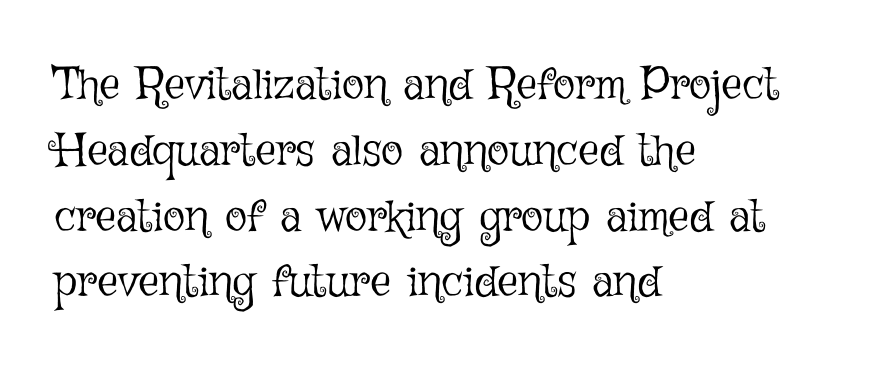
These lines sit exactly where default settings would place them. The space directly below the letters is spotless. The rendering uses natural spacing where letterforms have individual widths. The axis of the letterforms is exactly vertical. There is no visible air inserted between adjacent glyphs.
